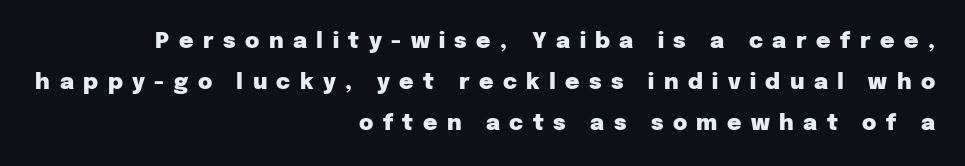
{"italic": "no", "bold": "yes", "underline": "no", "align": "right", "line_spacing_ratio": 1.86, "letter_spacing": "wide", "letter_spacing_em": 0.43, "glyph_px": 22}
